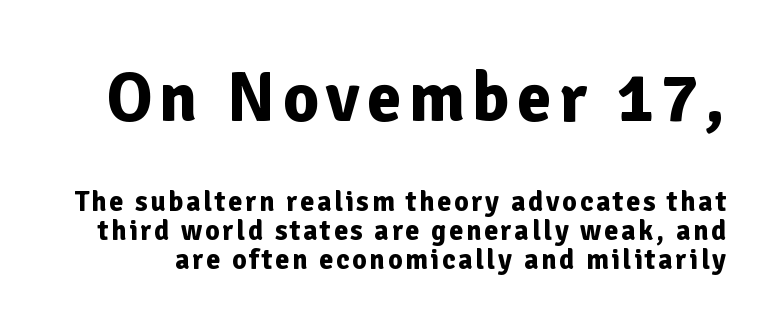
The image shows 70 px bold sans-serif type, upright; set tight line spacing (1.04x), not underlined; the first (top) block is 2.5x larger; low stroke contrast and a medium x-height.
